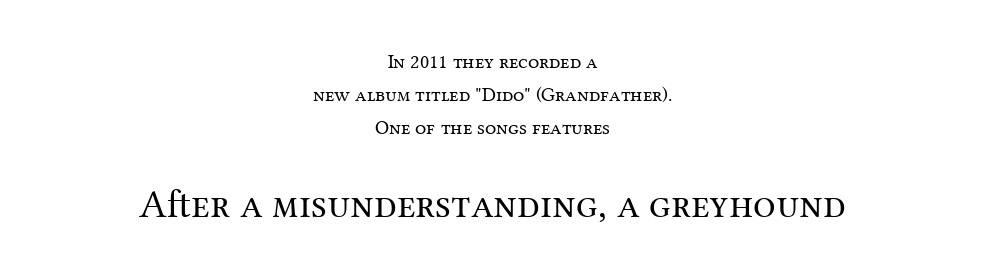
Q: Is the text bold? A: No.
Q: Is the text italic (slanted)? A: No, it is upright.
Q: Is the typeface a serif or a sans-serif typeface? A: Serif.
Q: Is the text underlined? A: No.
Q: How is the paragraph aligned? A: Centered.
Q: Is the spacing between letters normal or unusually wide? A: Normal.
Q: Is the spacing between lines tight, normal or loose? A: Normal.
Q: Which block of text is set in a larger size, the first (top) or the second (bottom)? A: The second (bottom) one.
Q: Width (condensed, normal, or wide)? A: Normal.
Q: Stroke contrast? A: Medium.
Q: x-height? A: Medium.
Q: Monospaced? A: No.
